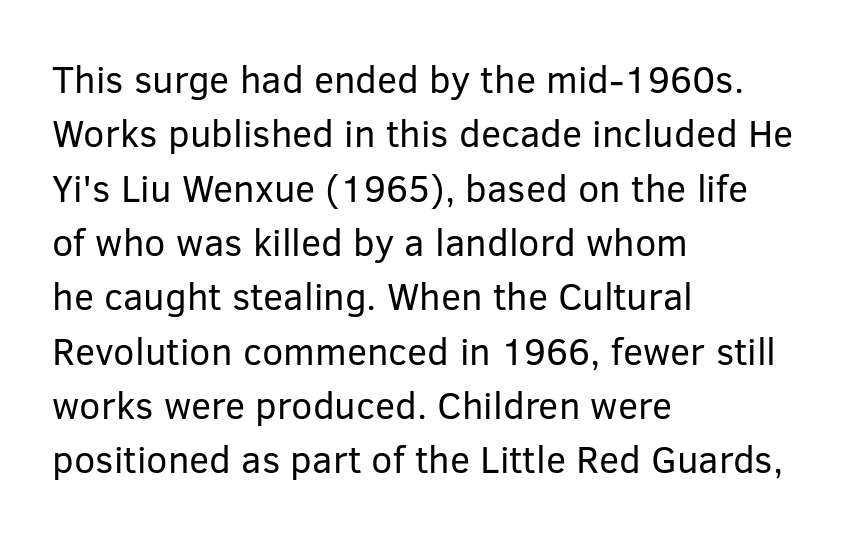
{"serif": "no", "italic": "no", "bold": "no", "weight": "regular", "width": "normal", "stroke_contrast": "low", "x_height": "medium", "monospaced": "no", "underline": "no", "align": "left", "line_spacing": "normal", "line_spacing_ratio": 1.43, "letter_spacing": "normal", "letter_spacing_em": 0.0, "glyph_px": 38}
